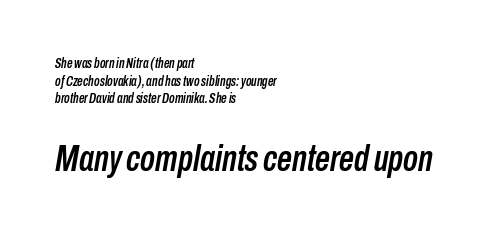
The image shows 37 px condensed type, italic (leaning right); set left-aligned, normal line spacing (1.26x), normal letter spacing, not underlined; the second (bottom) block is 2.64x larger; low stroke contrast and a medium x-height.
